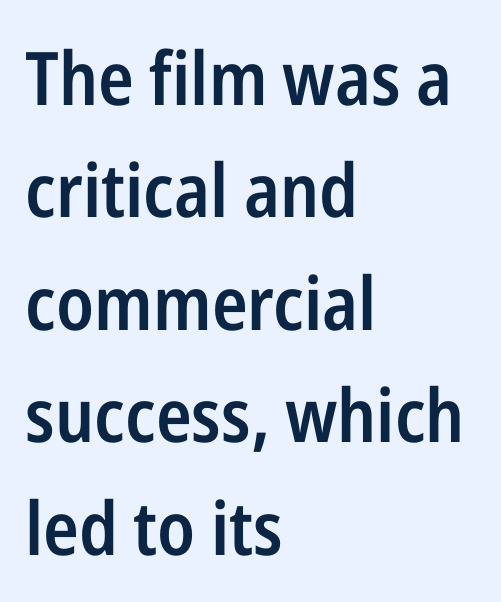
The image shows 74 px semibold, condensed sans-serif type, upright; set left-aligned, normal line spacing (1.52x), normal letter spacing, not underlined; low stroke contrast and a medium x-height.
